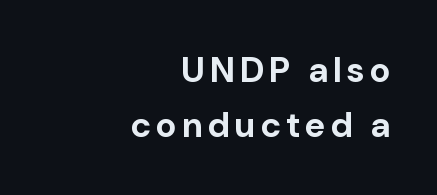
The specimen omits any rule beneath the text block's lines. How would I describe the line gaps? Plain and ordinary. A typesetter would mark this as roman, not italic. Look at the stroke-to-counter ratio: heavy, a bold. The type family on display is of the sans-serif kind.
